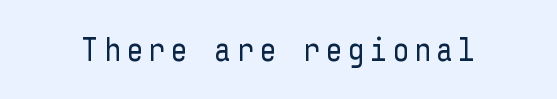
Q: Is the text bold? A: No.
Q: Is the text italic (slanted)? A: No, it is upright.
Q: Is the typeface a serif or a sans-serif typeface? A: Sans-serif.
Q: Is the text underlined? A: No.
Q: Width (condensed, normal, or wide)? A: Condensed.
Q: Stroke contrast? A: Low.
Q: x-height? A: Medium.
